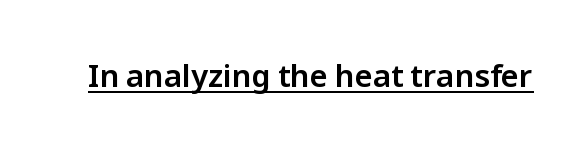
{"serif": "no", "italic": "no", "width": "normal", "stroke_contrast": "low", "x_height": "medium", "monospaced": "no", "underline": "yes", "letter_spacing": "normal", "letter_spacing_em": 0.0, "glyph_px": 31}
